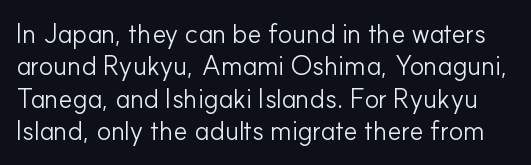
Q: Is the text bold? A: No.
Q: Is the text italic (slanted)? A: No, it is upright.
Q: Is the text underlined? A: No.
Q: Is the spacing between letters normal or unusually wide? A: Normal.
